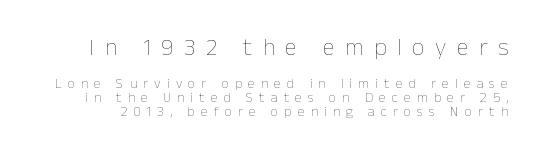
Q: Is the text bold? A: No.
Q: Is the text italic (slanted)? A: No, it is upright.
Q: Is the text underlined? A: No.
Q: Is the spacing between letters normal or unusually wide? A: Unusually wide.
Q: Is the spacing between lines tight, normal or loose? A: Tight.
Q: Which block of text is set in a larger size, the first (top) or the second (bottom)? A: The first (top) one.
